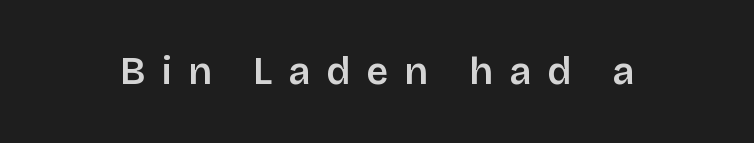
The image shows 38 px sans-serif type, upright; set unusually wide letter spacing (+0.43 em), not underlined; low stroke contrast and a large x-height.
